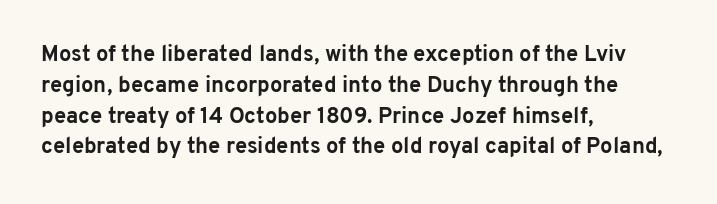
The image shows 22 px bold type, upright; set left-aligned, normal line spacing (1.4x), normal letter spacing, not underlined.
